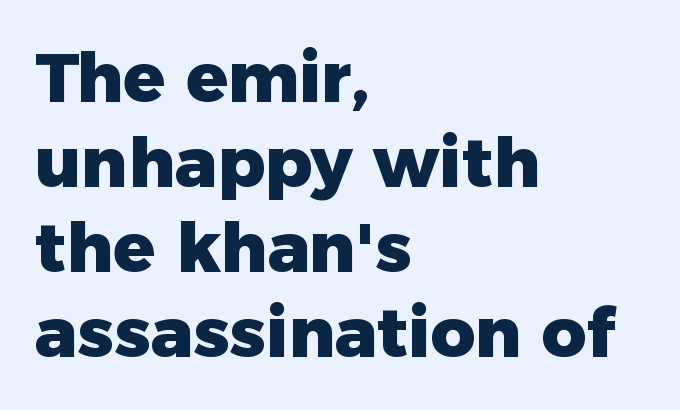
Does the weight exceed regular? Yes, all the way to bold. These lines are composed in type without serifs. Ordinary non-slanted type is in use. The letters advance in unequal steps, a hallmark of proportional type.
